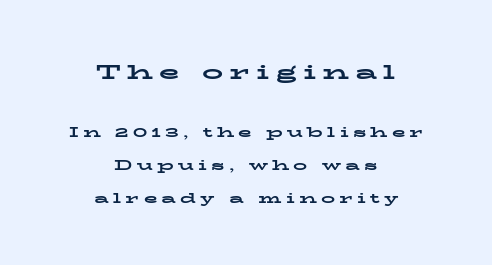
This block would shrink considerably if given ordinary leading; it's expanded now. Scale decreases going downward across the two blocks. You'd pick this weight for a headline — it's a proper bold. Spacing between characters has been opened up far beyond the box default.
